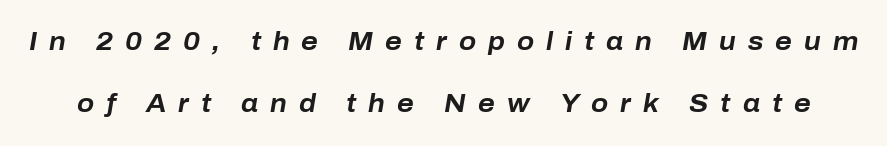
{"italic": "yes", "lean": "right", "slant_degrees": 10, "bold": "yes", "underline": "no", "line_spacing": "loose", "line_spacing_ratio": 2.47, "letter_spacing": "wide", "letter_spacing_em": 0.48, "glyph_px": 25}
